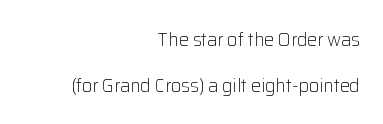
Q: Is the text bold? A: No.
Q: Is the text italic (slanted)? A: No, it is upright.
Q: Is the text underlined? A: No.
Q: How is the paragraph aligned? A: Right-aligned.
Q: Is the spacing between letters normal or unusually wide? A: Normal.
Q: Is the spacing between lines tight, normal or loose? A: Loose.
